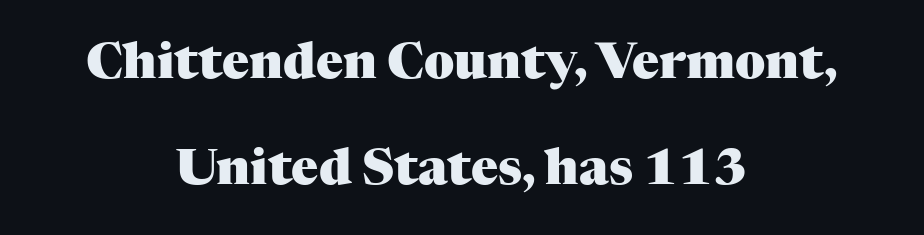
Q: Is the text bold? A: Yes.
Q: Is the text italic (slanted)? A: No, it is upright.
Q: Is the typeface a serif or a sans-serif typeface? A: Serif.
Q: Is the text underlined? A: No.
Q: How is the paragraph aligned? A: Centered.
Q: Is the spacing between letters normal or unusually wide? A: Normal.
Q: Is the spacing between lines tight, normal or loose? A: Loose.
Q: Width (condensed, normal, or wide)? A: Normal.
Q: Stroke contrast? A: Medium.
Q: x-height? A: Medium.
Q: Monospaced? A: No.
